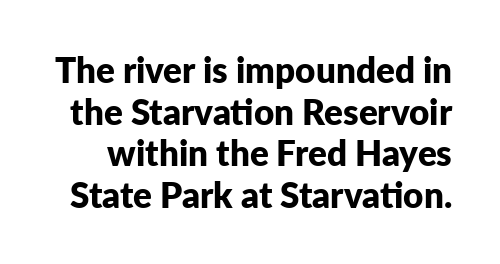
The image shows 35 px bold sans-serif type, upright; set line spacing 1.19x, normal letter spacing, not underlined; low stroke contrast and a medium x-height.
